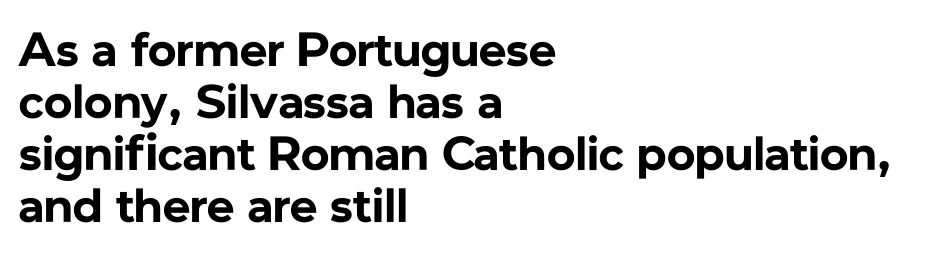
The image shows 48 px bold sans-serif type, upright; set left-aligned, tight line spacing (1.08x), normal letter spacing, not underlined; low stroke contrast and a medium x-height.
